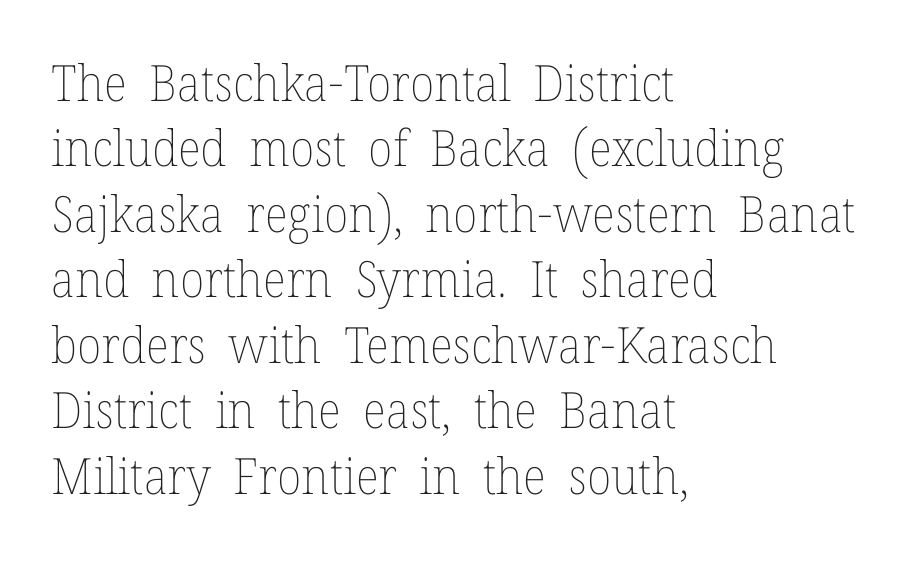
The glyphs are unaccompanied by any horizontal stroke below them. Here the designer chose a conventional face with non-uniform glyph widths. Reading down the block, your eye returns to a fixed left position each line. The passage shown stacks its lines at a standard gap. Is the stroke heavy? The answer is a plain regular-or-lighter.
